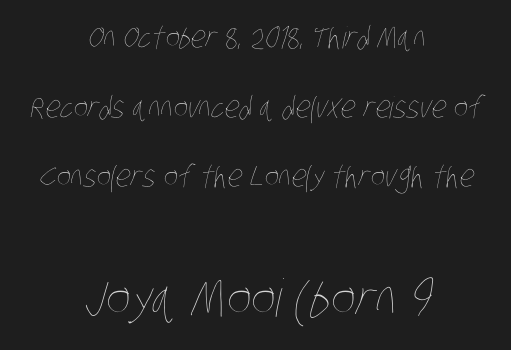
The image shows 52 px thin, condensed type; set centered, loose line spacing (2.32x), normal letter spacing, not underlined; the second (bottom) block is 1.73x larger; low stroke contrast and a large x-height.
